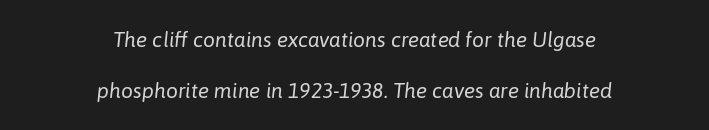
The font is comparable to plain body text, perhaps lighter. Leading is clearly above the norm, producing a sparse column. The gap between lines stays unmarked. Leftover space on each line is divided equally before and after the words. Notice how the stems are inclined rather than vertical — that's the hallmark of italics.
